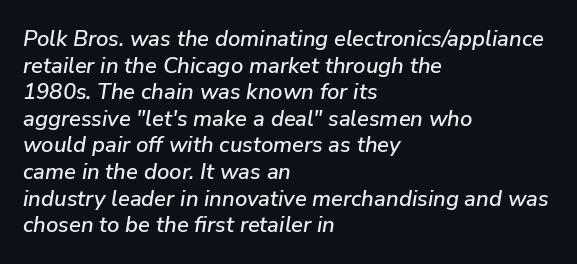
{"italic": "yes", "lean": "right", "slant_degrees": 9, "underline": "no", "align": "left", "line_spacing_ratio": 1.21, "letter_spacing": "normal", "letter_spacing_em": 0.0, "glyph_px": 22}
